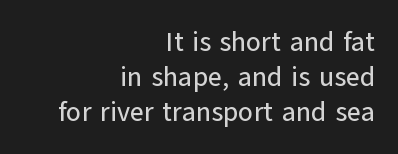
If you drew a line through each stem, it would be perfectly vertical. The specimen omits any rule beneath the text block's lines. The rag falls on the left side of this text block. Horizontal bands of white between lines are of average thickness. What stands out about the letter spacing? Nothing — it is the standard amount.
